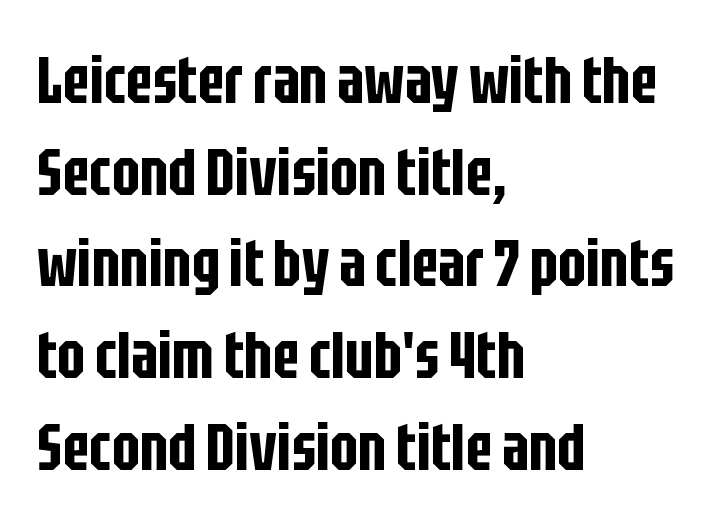
Q: Is the text italic (slanted)? A: No, it is upright.
Q: Is the typeface a serif or a sans-serif typeface? A: Sans-serif.
Q: Is the text underlined? A: No.
Q: How is the paragraph aligned? A: Left-aligned.
Q: Is the spacing between letters normal or unusually wide? A: Normal.
Q: Is the spacing between lines tight, normal or loose? A: Normal.
Q: Width (condensed, normal, or wide)? A: Condensed.
Q: Stroke contrast? A: Low.
Q: x-height? A: Large.
Q: Monospaced? A: No.
